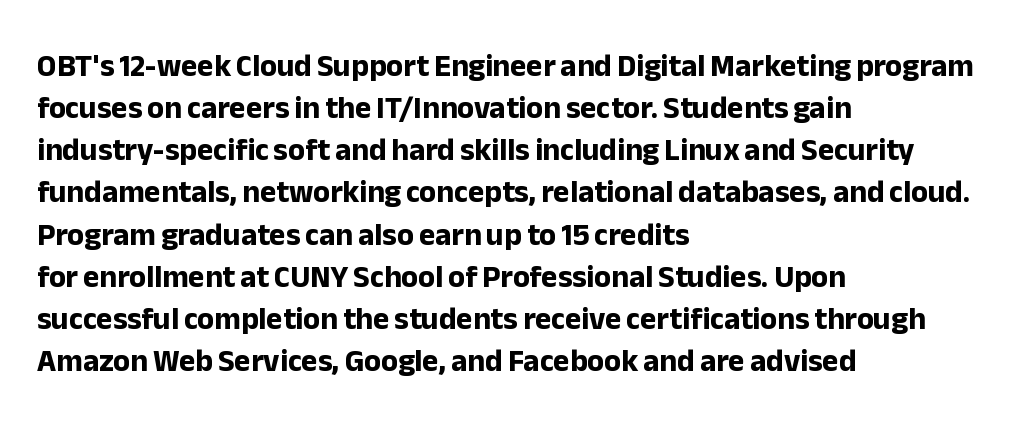
You can tell it's not italic because the verticals are truly vertical. The rows are spaced the way most documents space them. The type is set solid horizontally, with unmodified tracking. Clear beneath every line of the passage.
